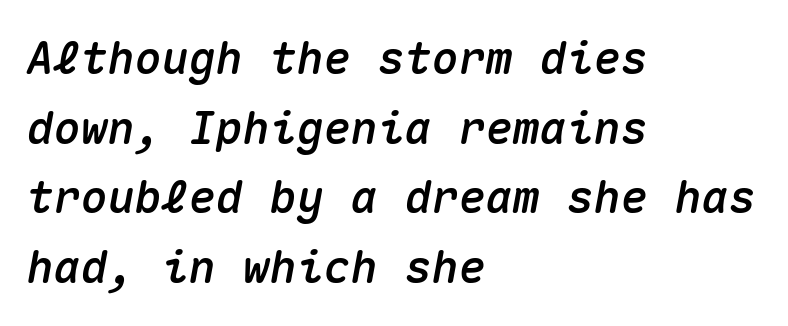
The image shows 45 px text type, italic (leaning right), monospaced; set left-aligned, normal line spacing (1.55x), normal letter spacing, not underlined; medium stroke contrast and a medium x-height.
